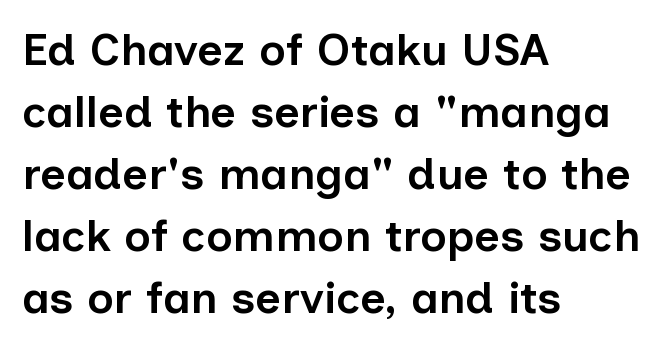
{"serif": "no", "italic": "no", "bold": "semi", "weight": "semibold", "width": "normal", "stroke_contrast": "low", "x_height": "medium", "monospaced": "no", "underline": "no", "align": "left", "line_spacing": "normal", "line_spacing_ratio": 1.38, "letter_spacing": "normal", "letter_spacing_em": 0.0, "glyph_px": 45}
